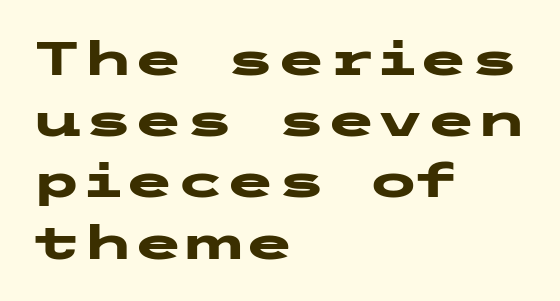
Q: Is the text bold? A: Yes.
Q: Is the text italic (slanted)? A: No, it is upright.
Q: Is the typeface a serif or a sans-serif typeface? A: Sans-serif.
Q: Is the text underlined? A: No.
Q: How is the paragraph aligned? A: Left-aligned.
Q: Is the spacing between letters normal or unusually wide? A: Normal.
Q: Is the spacing between lines tight, normal or loose? A: Normal.
Q: Width (condensed, normal, or wide)? A: Wide.
Q: Stroke contrast? A: Low.
Q: x-height? A: Medium.
